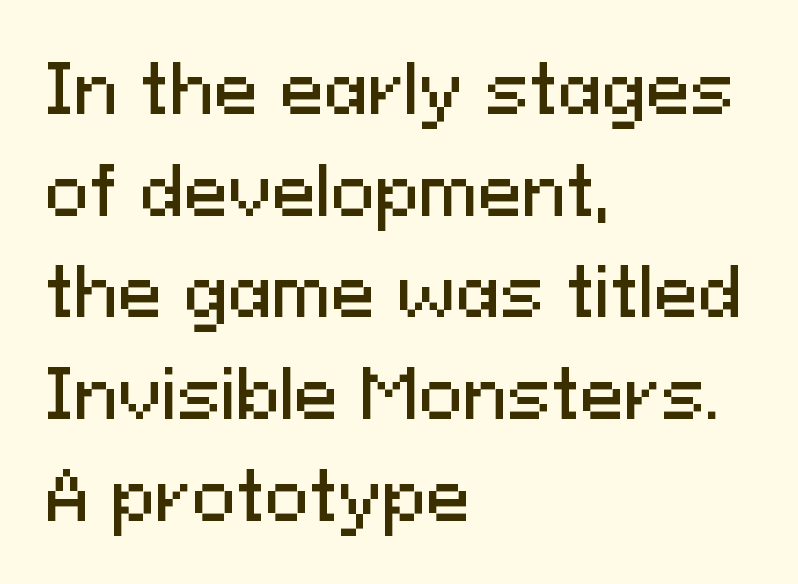
{"serif": "no", "italic": "no", "width": "normal", "stroke_contrast": "medium", "x_height": "medium", "monospaced": "no", "underline": "no", "align": "left", "line_spacing": "normal", "line_spacing_ratio": 1.54, "letter_spacing": "normal", "letter_spacing_em": 0.0, "glyph_px": 66}
